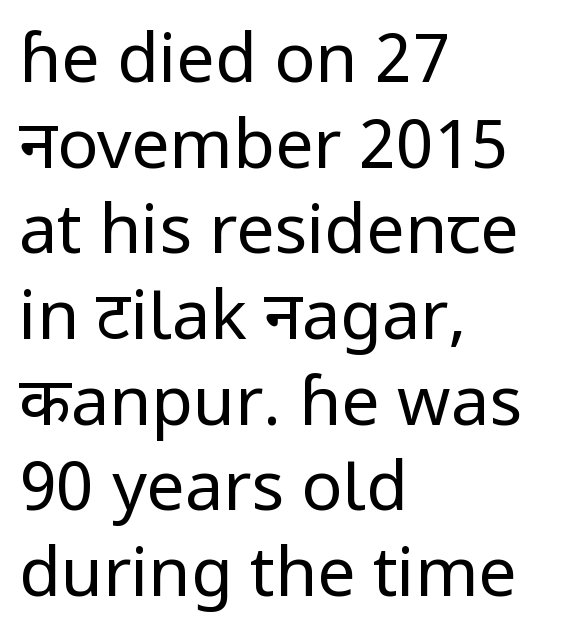
{"serif": "no", "italic": "no", "bold": "no", "weight": "regular", "width": "normal", "stroke_contrast": "low", "x_height": "medium", "monospaced": "no", "underline": "no", "align": "left", "line_spacing": "normal", "line_spacing_ratio": 1.26, "letter_spacing": "normal", "letter_spacing_em": 0.0, "glyph_px": 68}
